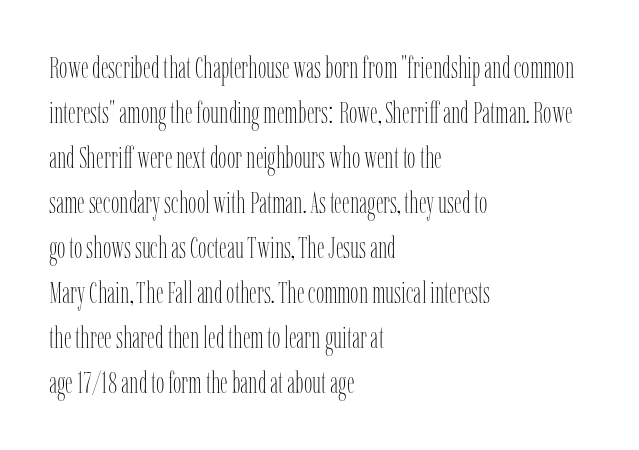
Q: Is the text bold? A: No.
Q: Is the text italic (slanted)? A: No, it is upright.
Q: Is the text underlined? A: No.
Q: How is the paragraph aligned? A: Left-aligned.
Q: Is the spacing between letters normal or unusually wide? A: Normal.
Q: Is the spacing between lines tight, normal or loose? A: Normal.
Q: Width (condensed, normal, or wide)? A: Condensed.
Q: Stroke contrast? A: Low.
Q: x-height? A: Medium.
Q: Monospaced? A: No.
